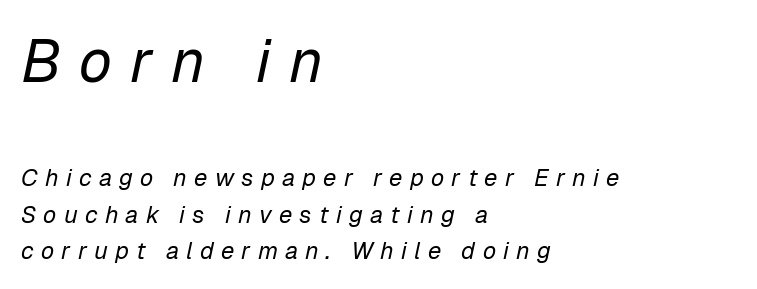
{"italic": "yes", "lean": "right", "slant_degrees": 12, "bold": "no", "weight": "regular", "width": "normal", "stroke_contrast": "low", "x_height": "medium", "monospaced": "no", "underline": "no", "align": "left", "line_spacing": "normal", "line_spacing_ratio": 1.53, "letter_spacing": "wide", "letter_spacing_em": 0.3, "larger_block": "first", "size_ratio": 2.5, "glyph_px": 60}
